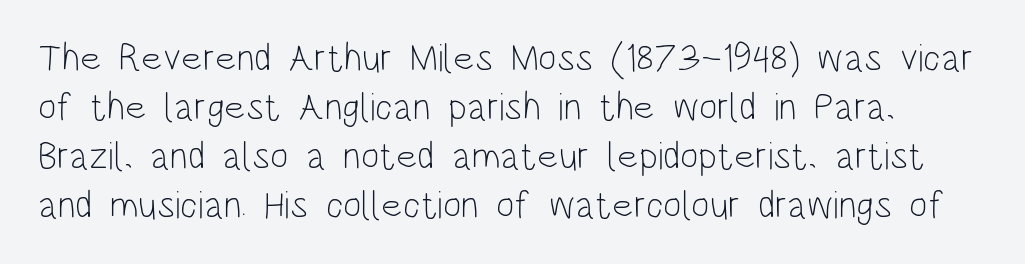
{"serif": "no", "italic": "no", "bold": "no", "weight": "light", "width": "condensed", "stroke_contrast": "low", "x_height": "large", "monospaced": "no", "underline": "no", "line_spacing": "normal", "line_spacing_ratio": 1.26, "letter_spacing": "normal", "letter_spacing_em": 0.0, "glyph_px": 39}
